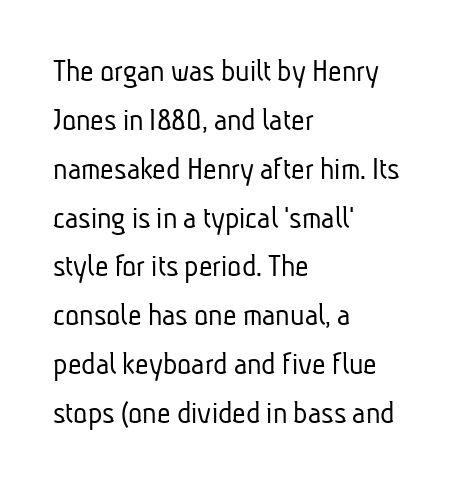
{"serif": "no", "bold": "no", "weight": "light", "width": "condensed", "stroke_contrast": "low", "x_height": "medium", "monospaced": "no", "underline": "no", "align": "left", "line_spacing": "normal", "line_spacing_ratio": 1.48, "letter_spacing": "normal", "letter_spacing_em": 0.0, "glyph_px": 33}
